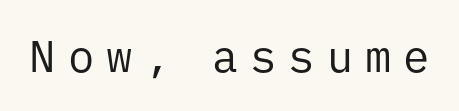
Q: Is the text bold? A: No.
Q: Is the text italic (slanted)? A: No, it is upright.
Q: Is the typeface a serif or a sans-serif typeface? A: Sans-serif.
Q: Is the text underlined? A: No.
Q: Is the spacing between letters normal or unusually wide? A: Unusually wide.
Q: Width (condensed, normal, or wide)? A: Normal.
Q: Stroke contrast? A: Low.
Q: x-height? A: Medium.
Q: Monospaced? A: Yes.
